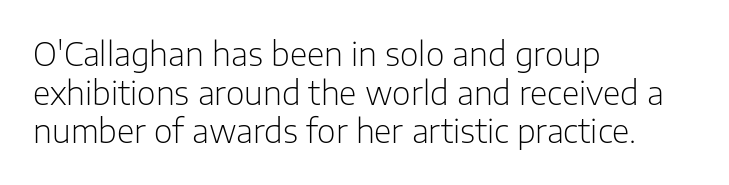
The image shows 32 px light sans-serif type, upright; set left-aligned, line spacing 1.21x, normal letter spacing, not underlined; low stroke contrast and a medium x-height.
